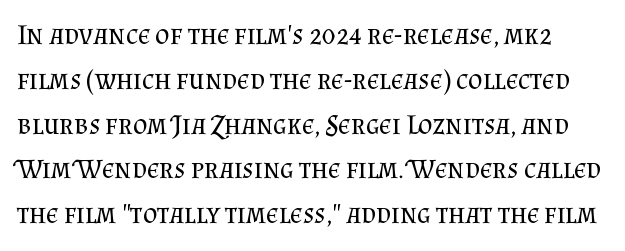
Q: Is the text bold? A: No.
Q: Is the text italic (slanted)? A: No, it is upright.
Q: Is the typeface a serif or a sans-serif typeface? A: Serif.
Q: Is the text underlined? A: No.
Q: Is the spacing between letters normal or unusually wide? A: Normal.
Q: Is the spacing between lines tight, normal or loose? A: Normal.
Q: Width (condensed, normal, or wide)? A: Normal.
Q: Stroke contrast? A: Medium.
Q: x-height? A: Small.
Q: Monospaced? A: No.
